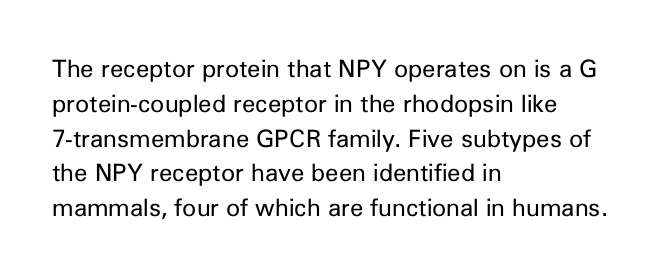
Q: Is the text bold? A: No.
Q: Is the text italic (slanted)? A: No, it is upright.
Q: Is the text underlined? A: No.
Q: How is the paragraph aligned? A: Left-aligned.
Q: Is the spacing between letters normal or unusually wide? A: Normal.
Q: Is the spacing between lines tight, normal or loose? A: Normal.
